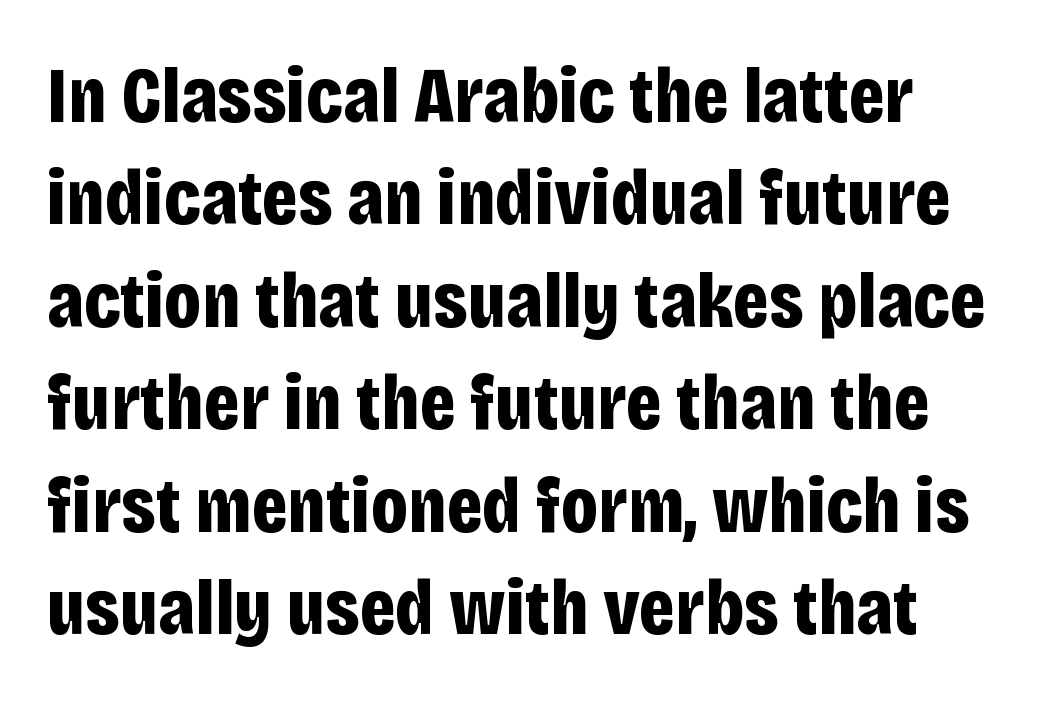
Q: Is the text bold? A: Yes.
Q: Is the text italic (slanted)? A: No, it is upright.
Q: Is the typeface a serif or a sans-serif typeface? A: Sans-serif.
Q: Is the text underlined? A: No.
Q: Is the spacing between letters normal or unusually wide? A: Normal.
Q: Is the spacing between lines tight, normal or loose? A: Normal.
Q: Width (condensed, normal, or wide)? A: Condensed.
Q: Stroke contrast? A: Low.
Q: x-height? A: Large.
Q: Monospaced? A: No.
